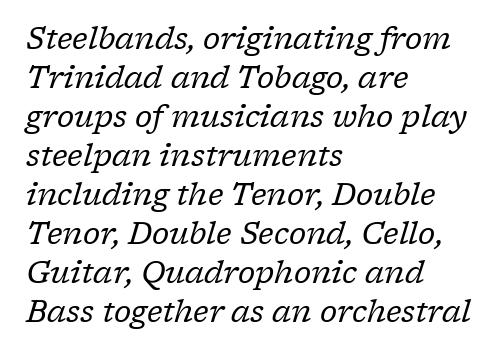
On a weight scale, this lands at 450 or below. This sample has the flowing, uneven cadence of proportional lettering. Serifs: yes, visible at the terminals of the letterforms. Summary of vertical rhythm: regular, with standard interline spacing. The whole block is typeset with a tilt. Default kerning and tracking; the words read as compact shapes.
